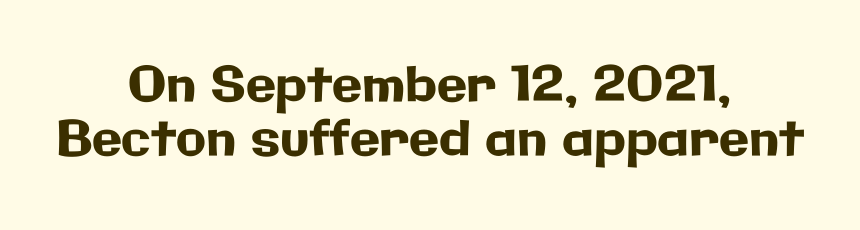
Q: Is the text italic (slanted)? A: No, it is upright.
Q: Is the typeface a serif or a sans-serif typeface? A: Sans-serif.
Q: Is the text underlined? A: No.
Q: How is the paragraph aligned? A: Centered.
Q: Is the spacing between letters normal or unusually wide? A: Normal.
Q: Is the spacing between lines tight, normal or loose? A: Tight.
Q: Width (condensed, normal, or wide)? A: Normal.
Q: Stroke contrast? A: Low.
Q: x-height? A: Medium.
Q: Monospaced? A: No.
